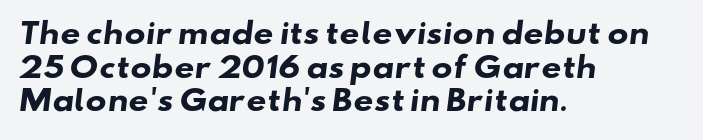
The image shows 28 px heavy, wide sans-serif type; set left-aligned, line spacing 1.2x, normal letter spacing, not underlined; low stroke contrast and a small x-height.
